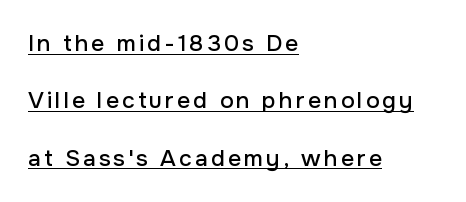
Q: Is the text italic (slanted)? A: No, it is upright.
Q: Is the text underlined? A: Yes.
Q: How is the paragraph aligned? A: Left-aligned.
Q: Is the spacing between lines tight, normal or loose? A: Loose.
